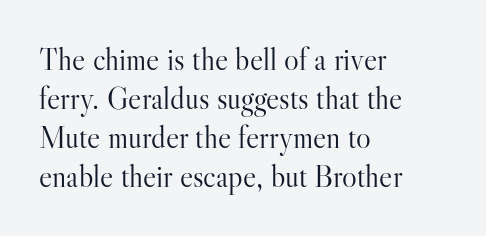
Q: Is the text bold? A: No.
Q: Is the text italic (slanted)? A: No, it is upright.
Q: Is the typeface a serif or a sans-serif typeface? A: Serif.
Q: Is the text underlined? A: No.
Q: How is the paragraph aligned? A: Left-aligned.
Q: Is the spacing between letters normal or unusually wide? A: Normal.
Q: Is the spacing between lines tight, normal or loose? A: Normal.
Q: Width (condensed, normal, or wide)? A: Normal.
Q: Stroke contrast? A: High.
Q: x-height? A: Small.
Q: Monospaced? A: No.
